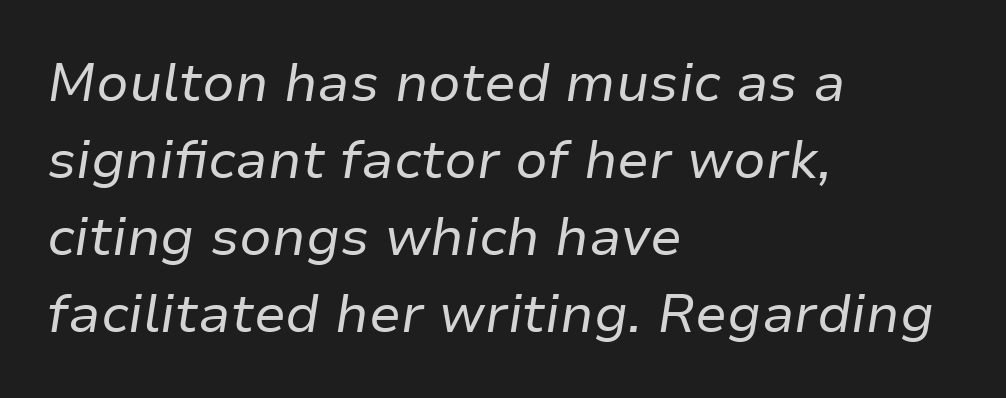
The image shows 53 px regular-weight type, italic (leaning right); set left-aligned, normal line spacing (1.45x), normal letter spacing, not underlined; low stroke contrast and a medium x-height.
